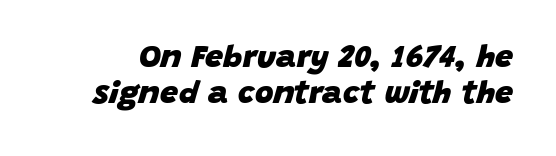
{"italic": "yes", "lean": "right", "slant_degrees": 15, "bold": "yes", "weight": "heavy", "width": "normal", "stroke_contrast": "low", "x_height": "large", "monospaced": "no", "underline": "no", "line_spacing": "tight", "line_spacing_ratio": 1.14, "letter_spacing": "normal", "letter_spacing_em": 0.0, "glyph_px": 32}
